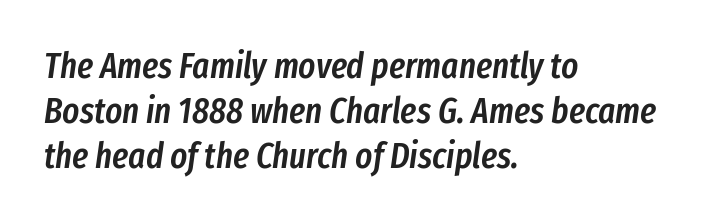
{"italic": "yes", "lean": "right", "slant_degrees": 8, "bold": "semi", "weight": "semibold", "width": "condensed", "stroke_contrast": "low", "x_height": "medium", "monospaced": "no", "underline": "no", "align": "left", "line_spacing": "normal", "line_spacing_ratio": 1.25, "letter_spacing": "normal", "letter_spacing_em": 0.0, "glyph_px": 36}
